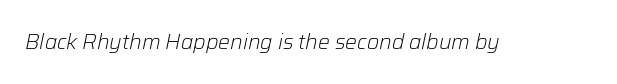
Each word holds together tightly as a unit, with standard inter-letter gaps. Style check: oblique. Lines of text with bare space underneath. Heaviness? Minimal to ordinary, like unemphasized prose.
